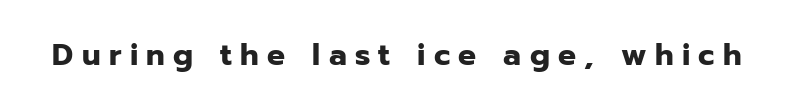
{"serif": "no", "italic": "no", "bold": "yes", "weight": "heavy", "width": "normal", "stroke_contrast": "low", "x_height": "medium", "monospaced": "no", "underline": "no", "letter_spacing": "wide", "letter_spacing_em": 0.28, "glyph_px": 30}
